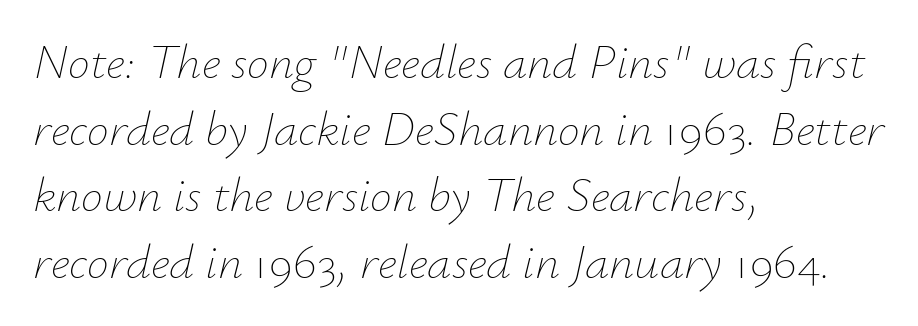
{"italic": "yes", "lean": "right", "slant_degrees": 12, "bold": "no", "weight": "thin", "width": "normal", "stroke_contrast": "low", "x_height": "small", "monospaced": "no", "underline": "no", "align": "left", "line_spacing": "normal", "line_spacing_ratio": 1.36, "letter_spacing": "normal", "letter_spacing_em": 0.0, "glyph_px": 49}
